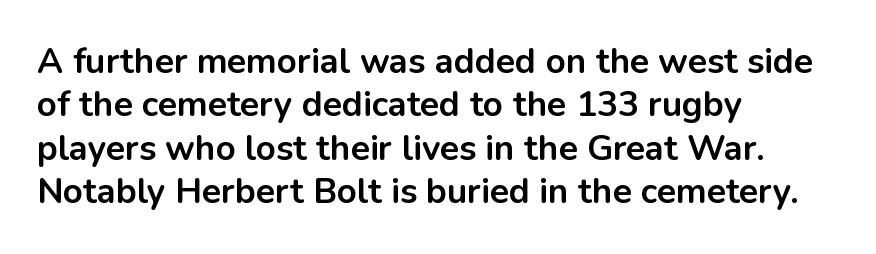
{"serif": "no", "italic": "no", "bold": "yes", "weight": "bold", "width": "normal", "stroke_contrast": "low", "x_height": "medium", "monospaced": "no", "underline": "no", "align": "left", "line_spacing_ratio": 1.24, "letter_spacing": "normal", "letter_spacing_em": 0.0, "glyph_px": 35}
